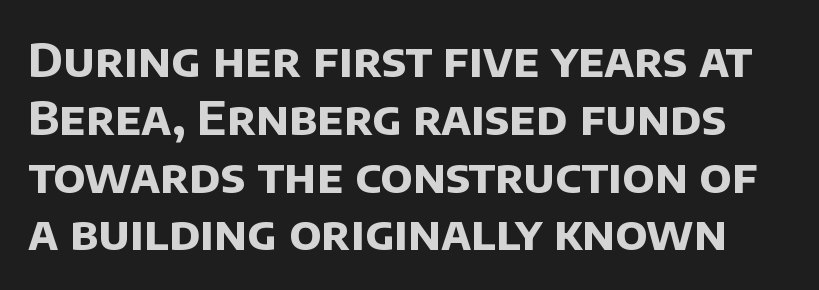
A sans-serif font was chosen for this passage. The type is set solid horizontally, with unmodified tracking. This sample has the flowing, uneven cadence of proportional lettering. Honestly, there is no underline to notice here at all.
